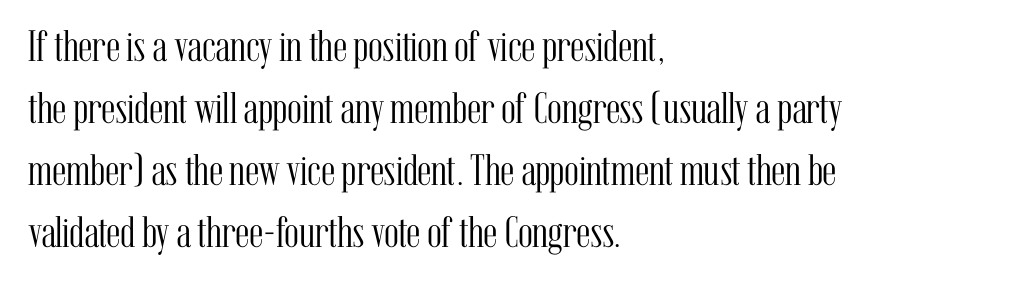
This is not heavy type; no bold has been used. Honestly, the row spacing looks completely unremarkable. This rendering features lettering with no underline. Note the varied advance widths — an 'i' is clearly narrower than an 'm'. Ordinary non-slanted type is in use. This rendering employs a face with finishing strokes, i.e., a serif.
